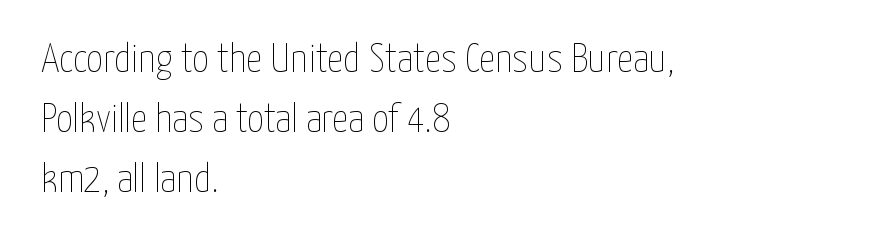
The letters advance in unequal steps, a hallmark of proportional type. You could call the tracking neutral — neither tight nor loose. Upright lettering throughout. How would I describe the line gaps? Plain and ordinary.
